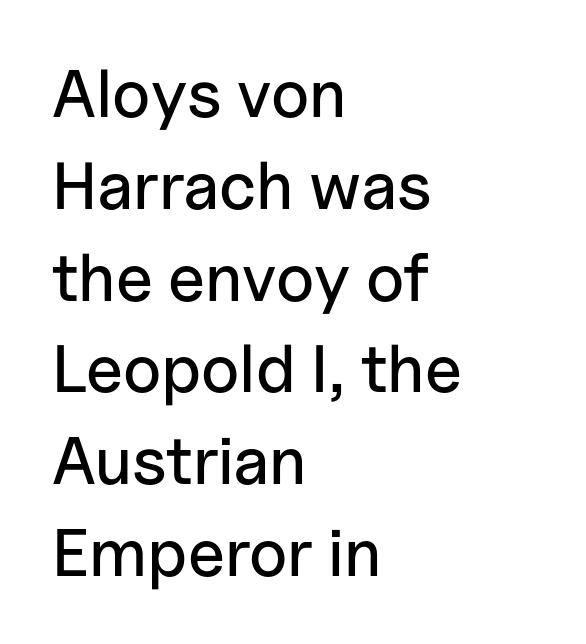
The area under the type is left untouched. The font's upright variant was chosen for this text. The lines in this sample share a left origin and differ only in where they stop. The type is set solid horizontally, with unmodified tracking.
